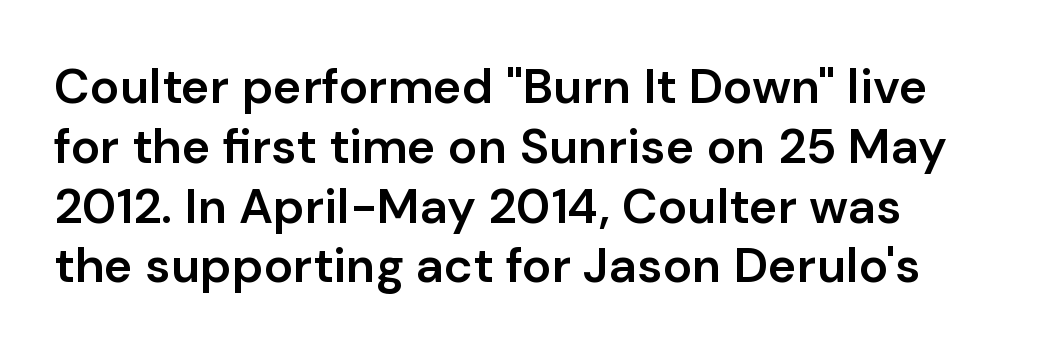
{"serif": "no", "italic": "no", "bold": "semi", "weight": "semibold", "width": "normal", "stroke_contrast": "low", "x_height": "medium", "monospaced": "no", "underline": "no", "line_spacing_ratio": 1.22, "letter_spacing": "normal", "letter_spacing_em": 0.0, "glyph_px": 49}
